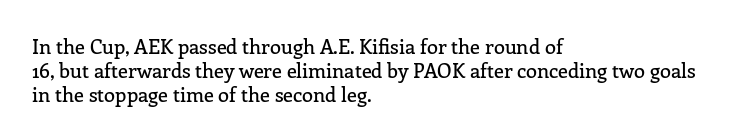
Q: Is the text italic (slanted)? A: No, it is upright.
Q: Is the text underlined? A: No.
Q: How is the paragraph aligned? A: Left-aligned.
Q: Is the spacing between letters normal or unusually wide? A: Normal.
